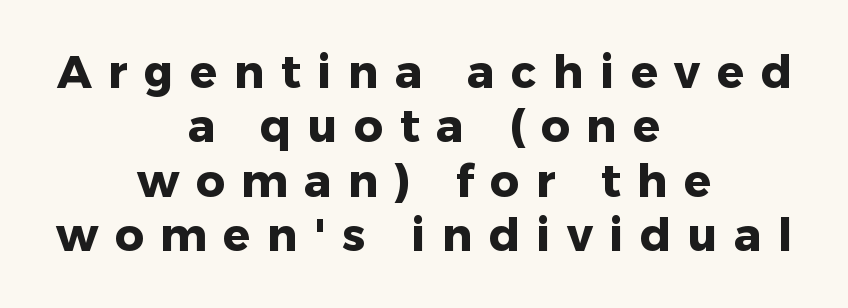
The image shows 45 px heavy sans-serif type, upright; set centered, line spacing 1.21x, unusually wide letter spacing (+0.37 em), not underlined; low stroke contrast and a medium x-height.
